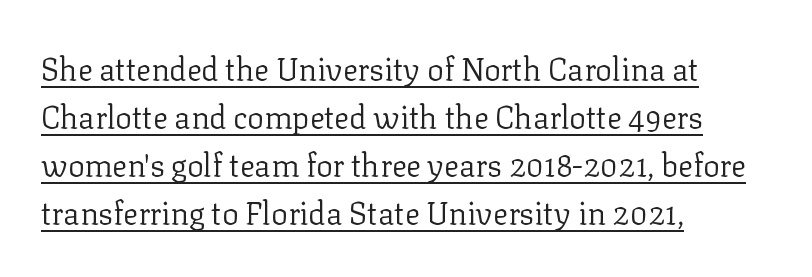
Q: Is the text bold? A: No.
Q: Is the text italic (slanted)? A: No, it is upright.
Q: Is the typeface a serif or a sans-serif typeface? A: Serif.
Q: Is the text underlined? A: Yes.
Q: How is the paragraph aligned? A: Left-aligned.
Q: Is the spacing between letters normal or unusually wide? A: Normal.
Q: Is the spacing between lines tight, normal or loose? A: Normal.
Q: Width (condensed, normal, or wide)? A: Normal.
Q: Stroke contrast? A: Low.
Q: x-height? A: Medium.
Q: Monospaced? A: No.
